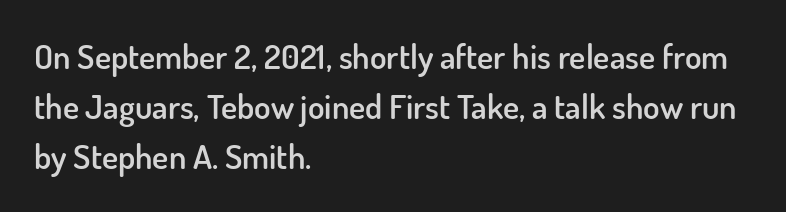
{"serif": "no", "italic": "no", "bold": "semi", "weight": "semibold", "width": "normal", "stroke_contrast": "low", "x_height": "small", "monospaced": "no", "underline": "no", "align": "left", "line_spacing": "normal", "line_spacing_ratio": 1.47, "letter_spacing": "normal", "letter_spacing_em": 0.0, "glyph_px": 34}
